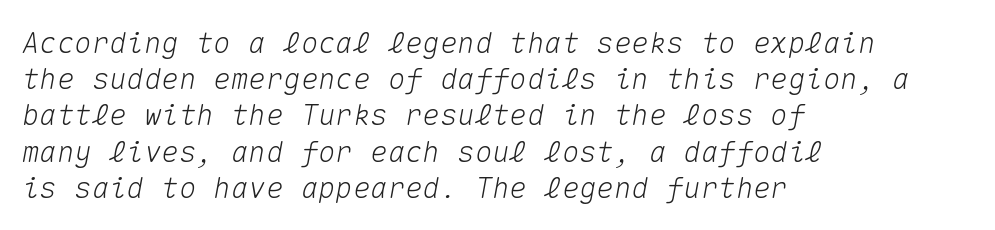
Q: Is the text italic (slanted)? A: Yes, it leans right by about 10 degrees.
Q: Is the text underlined? A: No.
Q: How is the paragraph aligned? A: Left-aligned.
Q: Is the spacing between letters normal or unusually wide? A: Normal.
Q: Is the spacing between lines tight, normal or loose? A: Normal.
Q: Width (condensed, normal, or wide)? A: Normal.
Q: Stroke contrast? A: Medium.
Q: x-height? A: Medium.
Q: Monospaced? A: Yes.
